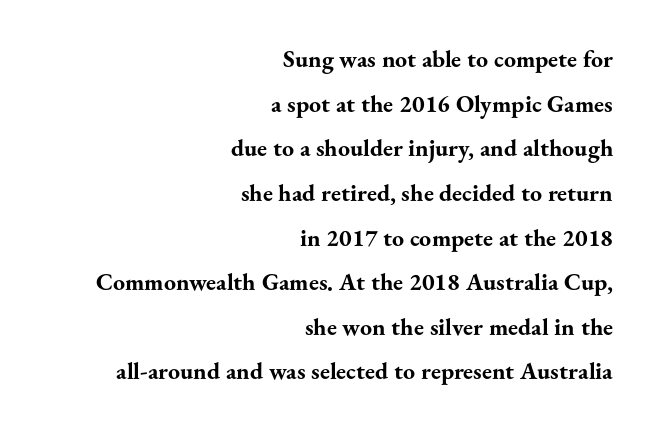
Right-aligned paragraph, ragged on the left. The glyphs are unaccompanied by any horizontal stroke below them. Quick note: not italic, upright. The sample has been set heavy, in full bold. Look at the tracking — it's just the regular setting, nothing added.
